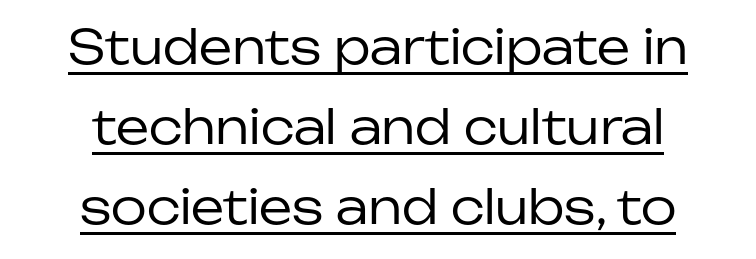
A light-to-regular cut is what we see here. Beneath each row of characters lies a ruled line. Is this a sans? Yes — the strokes have no serifs. These lines are rendered in a variable-pitch font.
